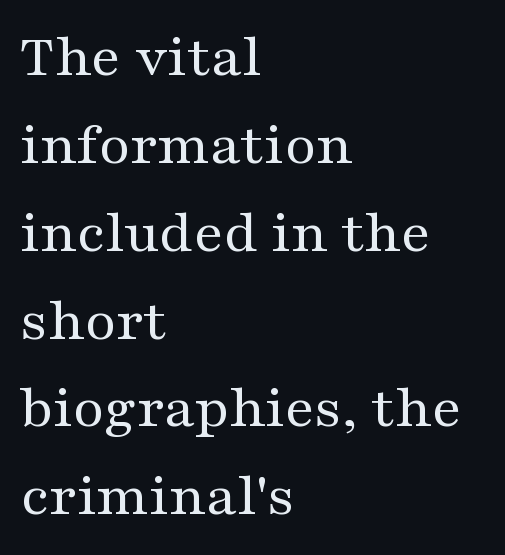
Q: Is the text bold? A: No.
Q: Is the text italic (slanted)? A: No, it is upright.
Q: Is the typeface a serif or a sans-serif typeface? A: Serif.
Q: Is the text underlined? A: No.
Q: How is the paragraph aligned? A: Left-aligned.
Q: Is the spacing between letters normal or unusually wide? A: Normal.
Q: Is the spacing between lines tight, normal or loose? A: Normal.
Q: Width (condensed, normal, or wide)? A: Wide.
Q: Stroke contrast? A: Medium.
Q: x-height? A: Medium.
Q: Monospaced? A: No.
